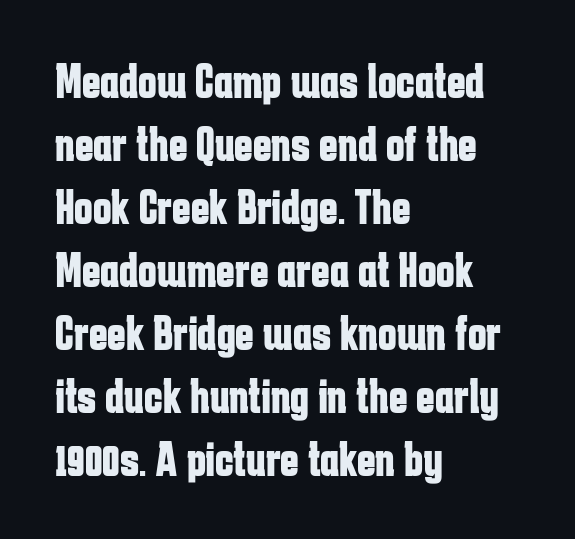
{"serif": "no", "italic": "no", "bold": "yes", "weight": "bold", "width": "condensed", "stroke_contrast": "low", "x_height": "medium", "monospaced": "no", "underline": "no", "align": "left", "line_spacing": "normal", "line_spacing_ratio": 1.26, "letter_spacing": "normal", "letter_spacing_em": 0.0, "glyph_px": 50}
